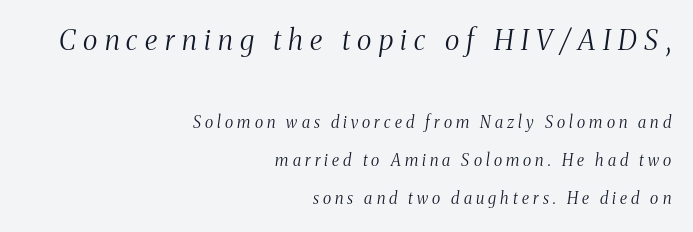
These lines were composed using italics. Each word looks stretched out because of the extra space between its letters. Each stroke keeps to a modest, everyday thickness or less. Are there feet on the stems? There are — it's a serif. In terms of leading, this rendering errs on the spacious side.
